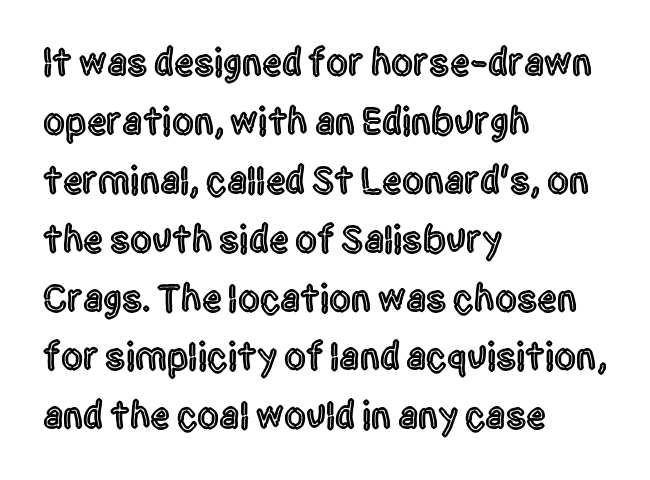
{"serif": "no", "italic": "no", "width": "condensed", "x_height": "large", "monospaced": "no", "underline": "no", "align": "left", "line_spacing": "normal", "line_spacing_ratio": 1.51, "letter_spacing": "normal", "letter_spacing_em": 0.0, "glyph_px": 39}
